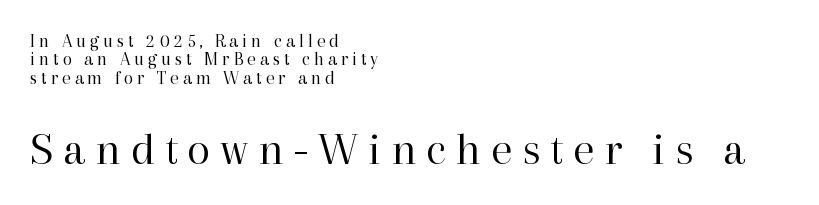
{"serif": "yes", "italic": "no", "bold": "no", "weight": "regular", "width": "normal", "stroke_contrast": "high", "x_height": "medium", "monospaced": "no", "underline": "no", "align": "left", "line_spacing": "tight", "line_spacing_ratio": 0.97, "letter_spacing": "wide", "letter_spacing_em": 0.21, "larger_block": "second", "size_ratio": 2.47, "glyph_px": 47}
